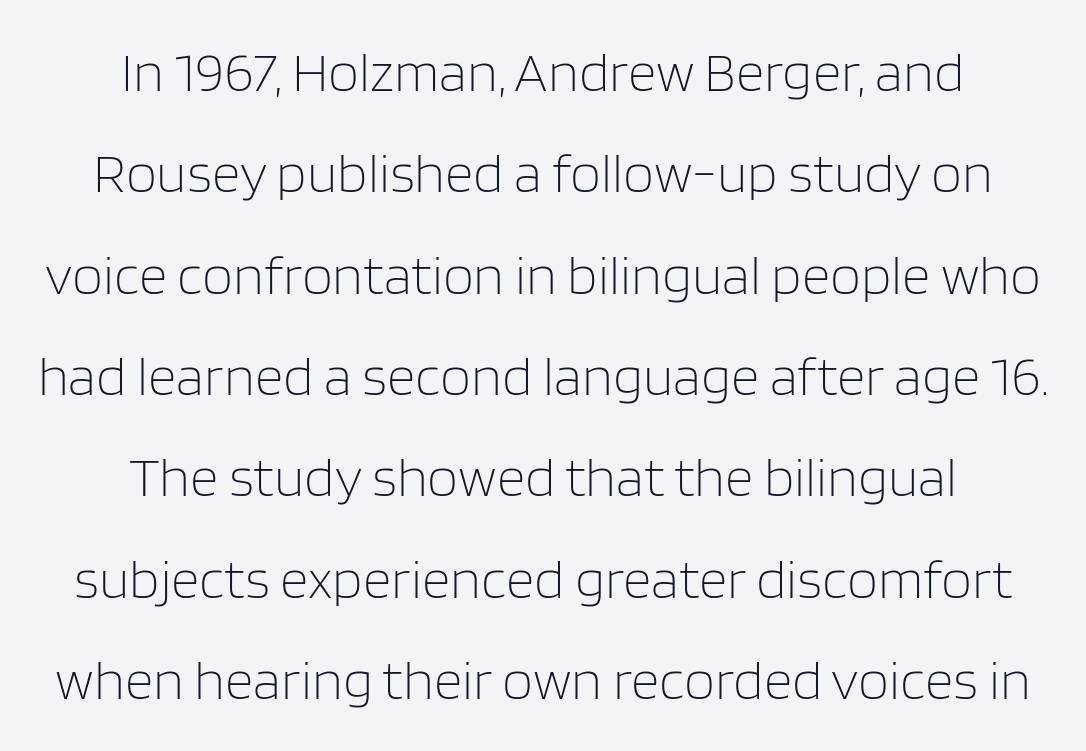
Check where the strokes stop: nothing finishes them off — pure sans. Think standard paragraph weight, or any step lighter than that. The space beneath each line is pristine and unruled. Character widths vary here, with narrow letters taking less room than wide ones. Teacher's note: observe the equal gaps on both sides — that is centered alignment. The passage shown has conventional tracking throughout.
